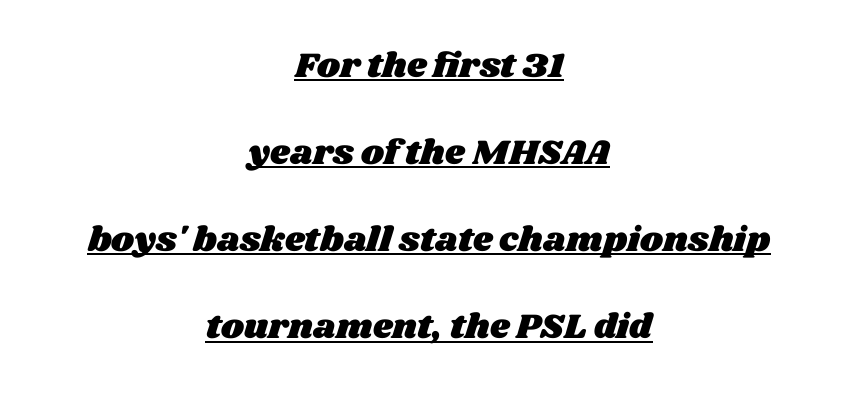
The image shows 35 px wide type; set centered, loose line spacing (2.49x), normal letter spacing, underlined; medium stroke contrast and a large x-height.
